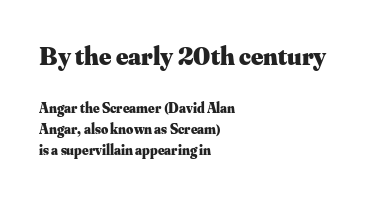
{"italic": "no", "bold": "yes", "underline": "no", "align": "left", "line_spacing": "normal", "line_spacing_ratio": 1.51, "letter_spacing": "normal", "letter_spacing_em": 0.0, "larger_block": "first", "size_ratio": 1.86, "glyph_px": 26}
